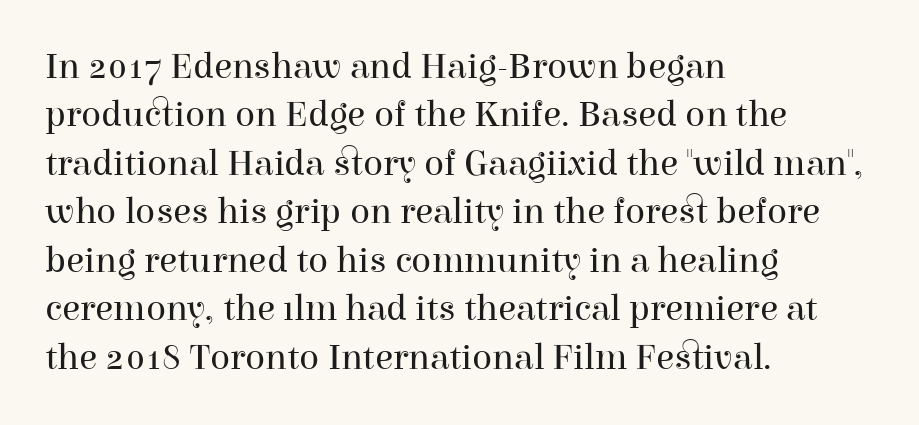
The image shows 37 px regular-weight serif type, upright; set left-aligned, normal line spacing (1.31x), normal letter spacing, not underlined; high stroke contrast and a medium x-height.
